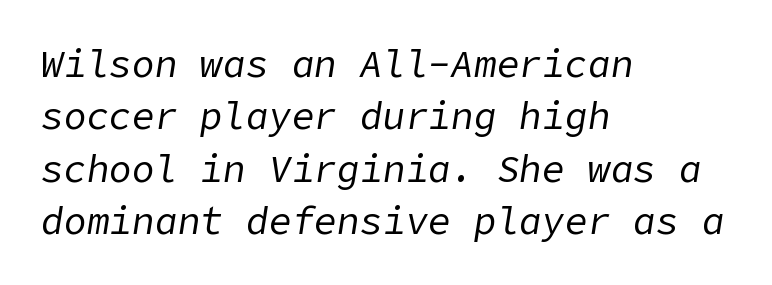
{"italic": "yes", "lean": "right", "slant_degrees": 9, "bold": "no", "weight": "regular", "width": "normal", "stroke_contrast": "low", "x_height": "medium", "underline": "no", "align": "left", "line_spacing": "normal", "line_spacing_ratio": 1.38, "letter_spacing": "normal", "letter_spacing_em": 0.0, "glyph_px": 38}
